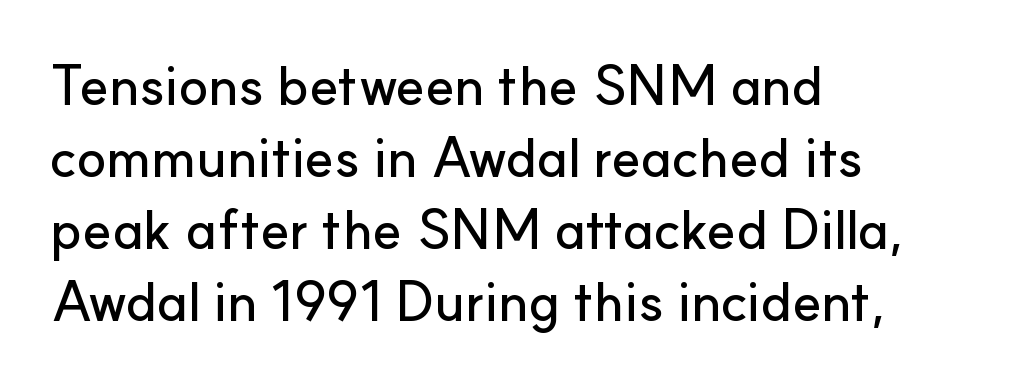
Q: Is the text italic (slanted)? A: No, it is upright.
Q: Is the typeface a serif or a sans-serif typeface? A: Sans-serif.
Q: Is the text underlined? A: No.
Q: How is the paragraph aligned? A: Left-aligned.
Q: Is the spacing between letters normal or unusually wide? A: Normal.
Q: Is the spacing between lines tight, normal or loose? A: Normal.
Q: Width (condensed, normal, or wide)? A: Normal.
Q: Stroke contrast? A: Low.
Q: x-height? A: Small.
Q: Monospaced? A: No.
